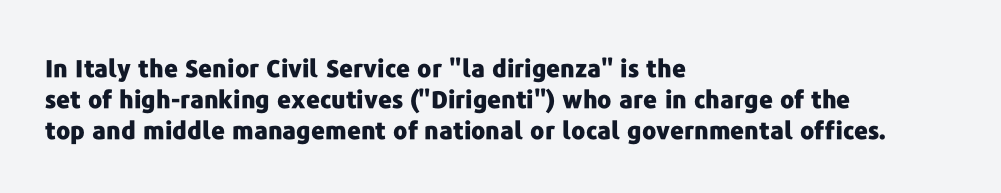
Q: Is the text bold? A: Yes.
Q: Is the text italic (slanted)? A: No, it is upright.
Q: Is the text underlined? A: No.
Q: How is the paragraph aligned? A: Left-aligned.
Q: Is the spacing between letters normal or unusually wide? A: Normal.
Q: Is the spacing between lines tight, normal or loose? A: Normal.
